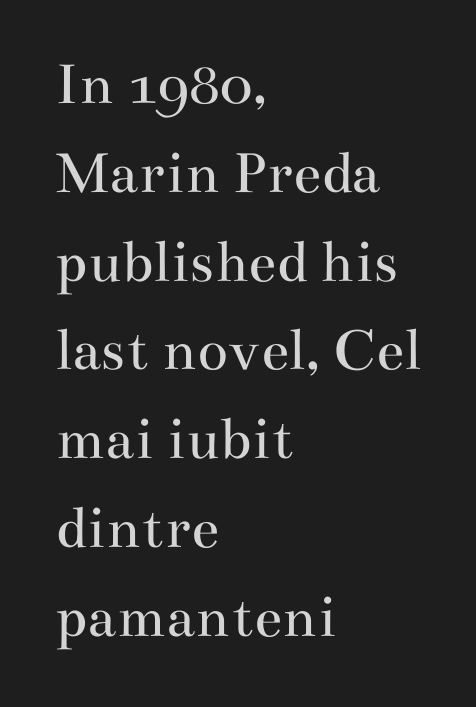
The image shows 63 px regular-weight, wide serif type, upright; set left-aligned, normal line spacing (1.41x), normal letter spacing, not underlined; medium stroke contrast and a small x-height.
